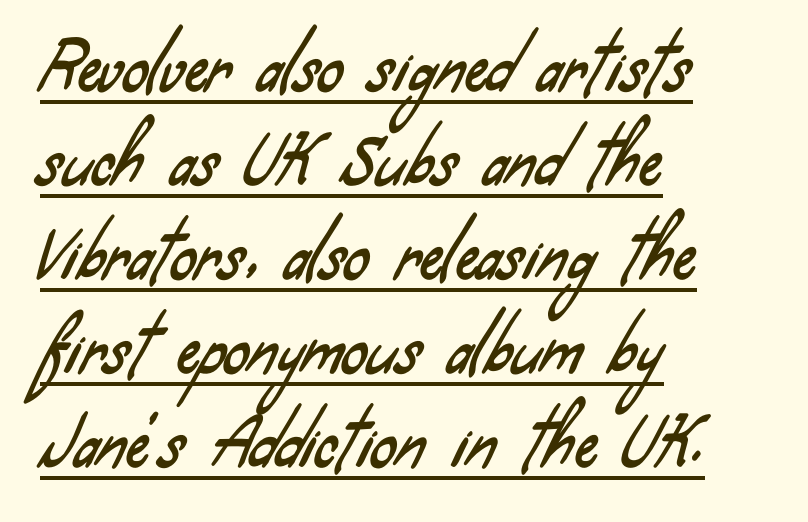
The image shows 64 px condensed sans-serif type; set left-aligned, normal line spacing (1.47x), normal letter spacing, underlined; low stroke contrast and a small x-height.
